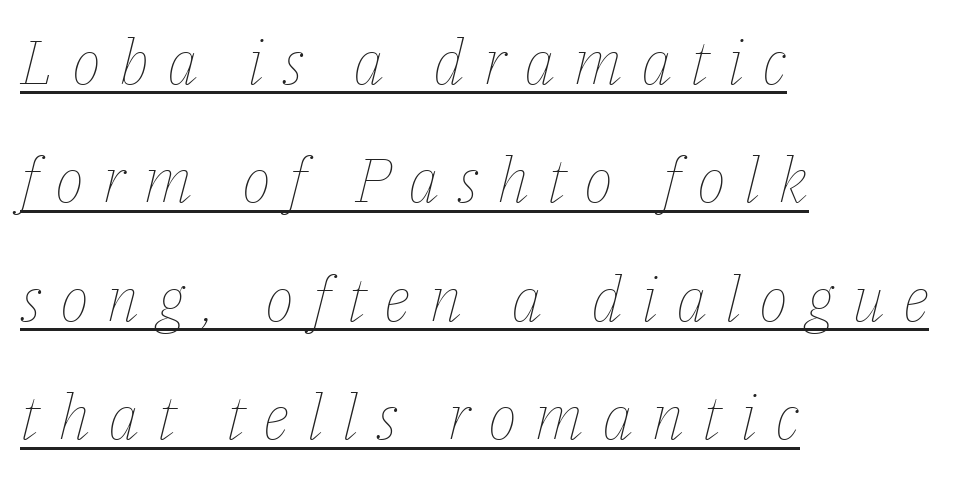
The image shows 62 px thin type, italic (leaning right); set left-aligned, loose line spacing (1.91x), unusually wide letter spacing (+0.29 em), underlined; low stroke contrast and a medium x-height.
